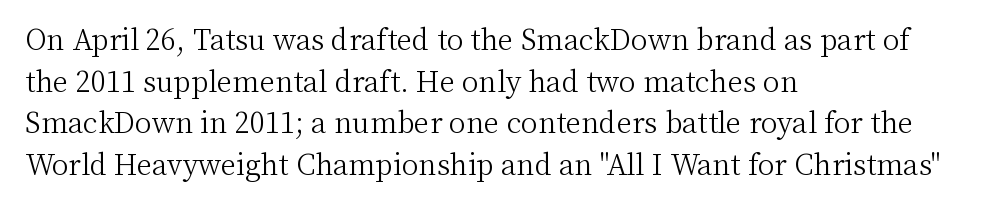
{"serif": "yes", "italic": "no", "bold": "no", "weight": "light", "width": "normal", "stroke_contrast": "medium", "x_height": "medium", "monospaced": "no", "underline": "no", "align": "left", "line_spacing": "normal", "line_spacing_ratio": 1.49, "letter_spacing": "normal", "letter_spacing_em": 0.0, "glyph_px": 28}
